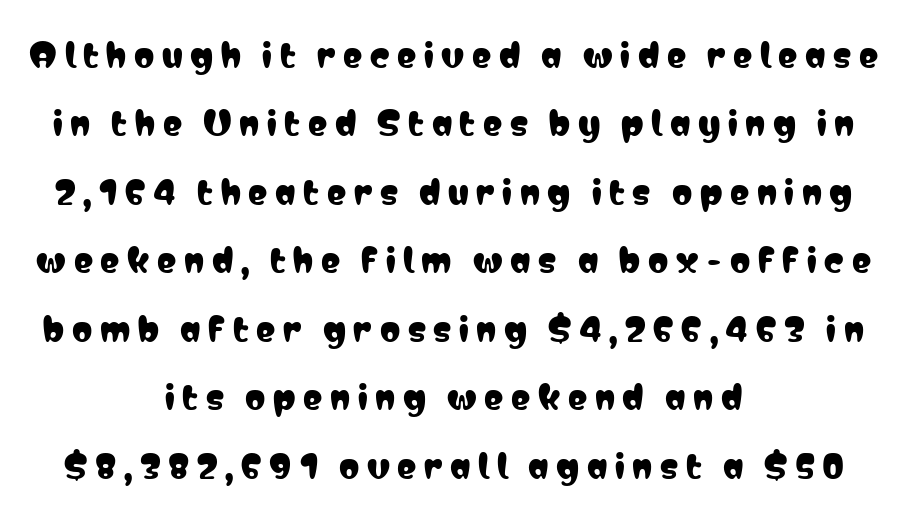
The image shows 32 px condensed sans-serif type, upright; set centered, loose line spacing (2.14x), unusually wide letter spacing (+0.24 em), not underlined; low stroke contrast and a medium x-height.
